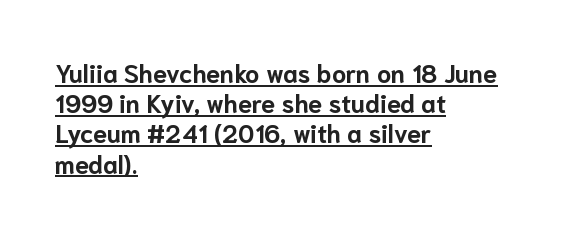
The image shows 25 px bold type, upright; set left-aligned, line spacing 1.21x, normal letter spacing, underlined.
